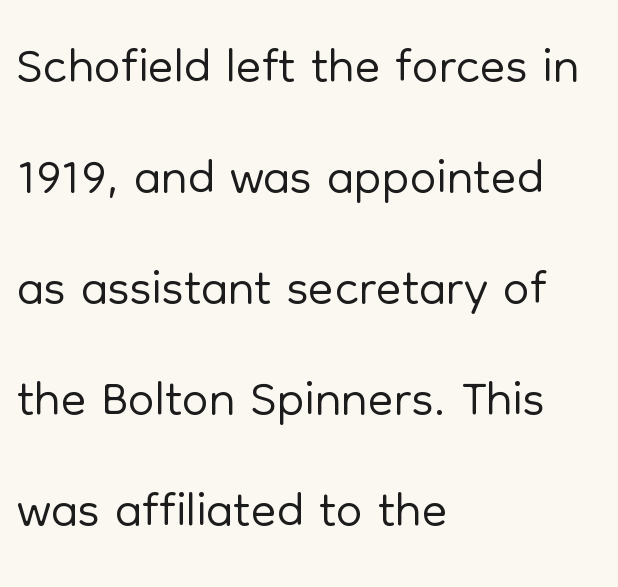
Font category for this specimen: sans-serif. One glance says typical: line gaps are just what's usual. Caption: multi-line text, flush left, ragged right. How are the letters spaced? Ordinarily, with no added tracking.
